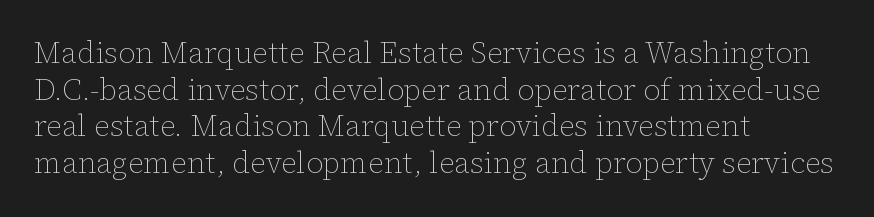
The image shows 30 px thin type, upright; set left-aligned, line spacing 1.22x, normal letter spacing, not underlined; low stroke contrast and a medium x-height.
